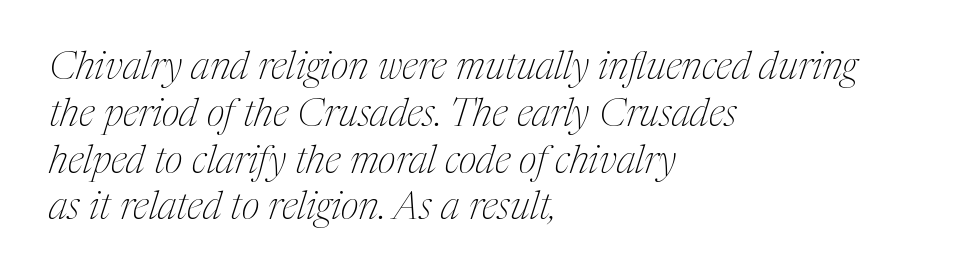
{"serif": "yes", "italic": "yes", "lean": "right", "slant_degrees": 17, "bold": "no", "weight": "thin", "width": "condensed", "stroke_contrast": "medium", "x_height": "medium", "monospaced": "no", "underline": "no", "align": "left", "line_spacing_ratio": 1.2, "letter_spacing": "normal", "letter_spacing_em": 0.0, "glyph_px": 39}
